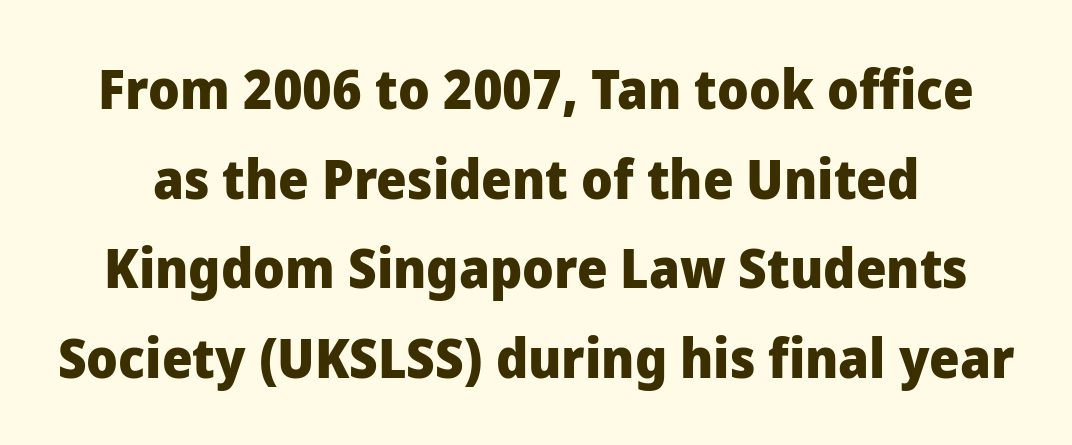
Q: Is the text bold? A: Yes.
Q: Is the text italic (slanted)? A: No, it is upright.
Q: Is the typeface a serif or a sans-serif typeface? A: Sans-serif.
Q: Is the text underlined? A: No.
Q: Is the spacing between letters normal or unusually wide? A: Normal.
Q: Is the spacing between lines tight, normal or loose? A: Normal.
Q: Width (condensed, normal, or wide)? A: Normal.
Q: Stroke contrast? A: Low.
Q: x-height? A: Medium.
Q: Monospaced? A: No.
